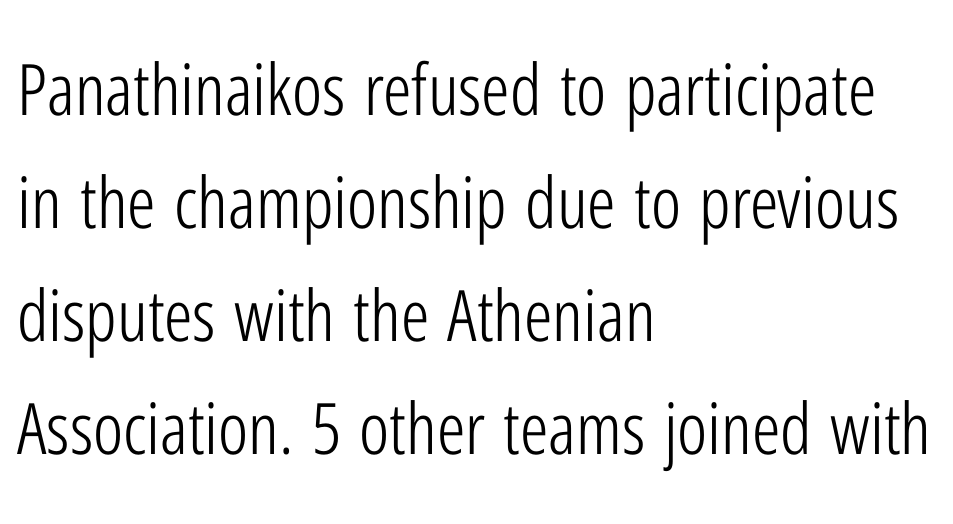
Visually the block forms a straight wall on the left and a jagged coastline on the right. Leading: standard. Any mark beneath the type? The region is blank. To sum up the face: it is a sans, with no serifs. The rendering uses natural spacing where letterforms have individual widths. The lettering stays uniformly vertical, giving the passage a roman look.
